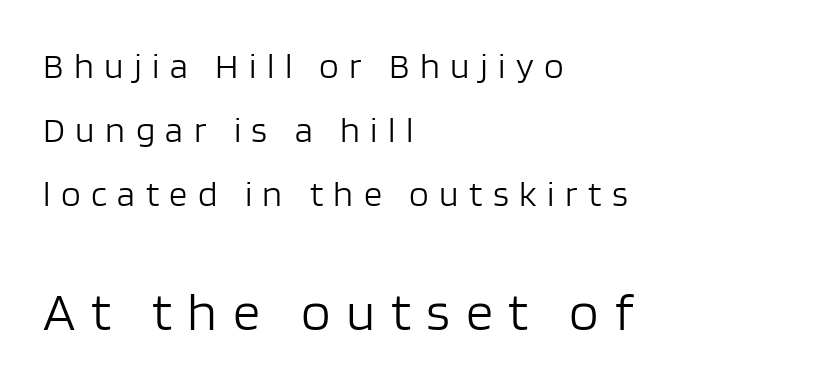
Words appear elongated and porous because spacing is wide. Varying glyph widths throughout — classic text-font behaviour. The strokes are not fattened; the text isn't bold. Has an underline been added? It has not. No italicization has been applied; the sample stays upright.
